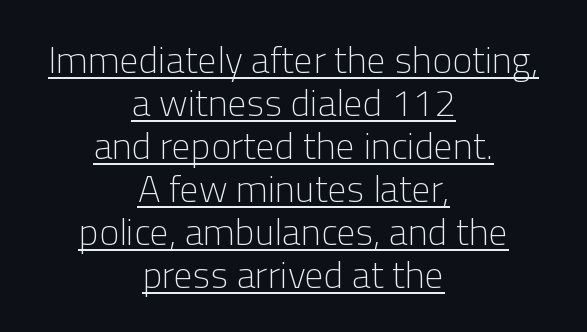
The image shows 38 px light sans-serif type, upright; set centered, tight line spacing (1.13x), normal letter spacing, underlined; low stroke contrast and a medium x-height.
